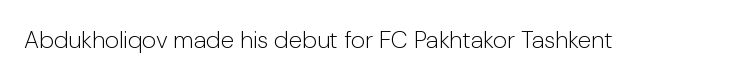
Q: Is the text bold? A: No.
Q: Is the text italic (slanted)? A: No, it is upright.
Q: Is the text underlined? A: No.
Q: Is the spacing between letters normal or unusually wide? A: Normal.
